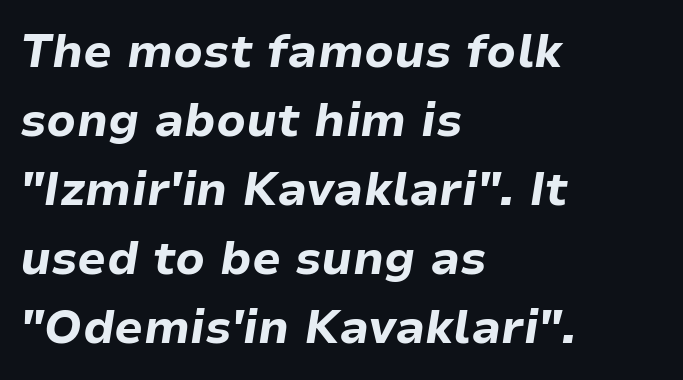
Does the leading feel generous? No, just average. Glance below the letters and you will spot only blank space. The passage shown is typed in a proportional face where columns would drift. Would a proofreader flag this as italicized? Yes. Default kerning and tracking; the words read as compact shapes. Alignment: flush left.
